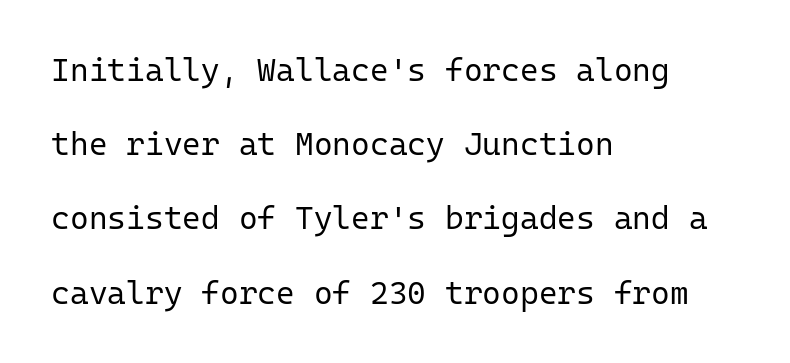
Here the designer chose a console-style face with uniform glyph widths. The letters sit at their default tracking, neither squeezed nor spread. Weight: in the light-to-regular range. Caption: multi-line text, flush left, ragged right. This rendering features lettering with no underline. Posture: upright roman.
